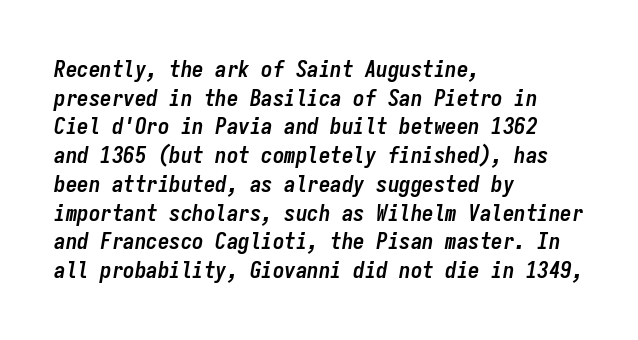
The image shows 23 px bold type, italic (leaning right); set left-aligned, normal line spacing (1.25x), normal letter spacing, not underlined.
